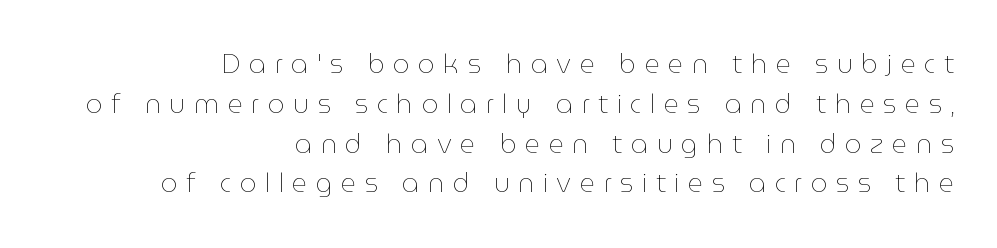
The image shows 26 px text type, upright; set right-aligned, normal line spacing (1.53x), unusually wide letter spacing (+0.33 em), not underlined.
